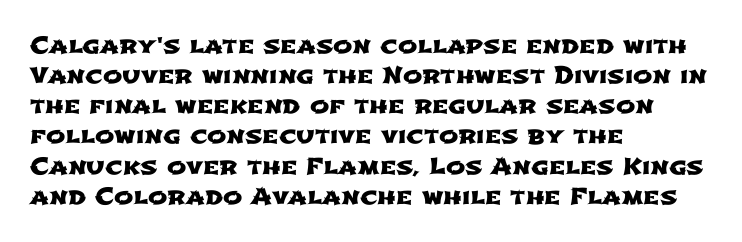
The image shows 23 px text type; set left-aligned, normal line spacing (1.31x), normal letter spacing, not underlined.
